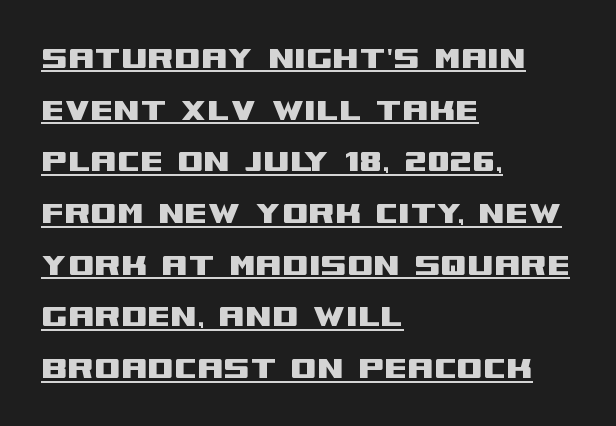
The image shows 38 px wide sans-serif type, upright; set left-aligned, normal line spacing (1.36x), normal letter spacing, underlined; medium stroke contrast and a large x-height.
